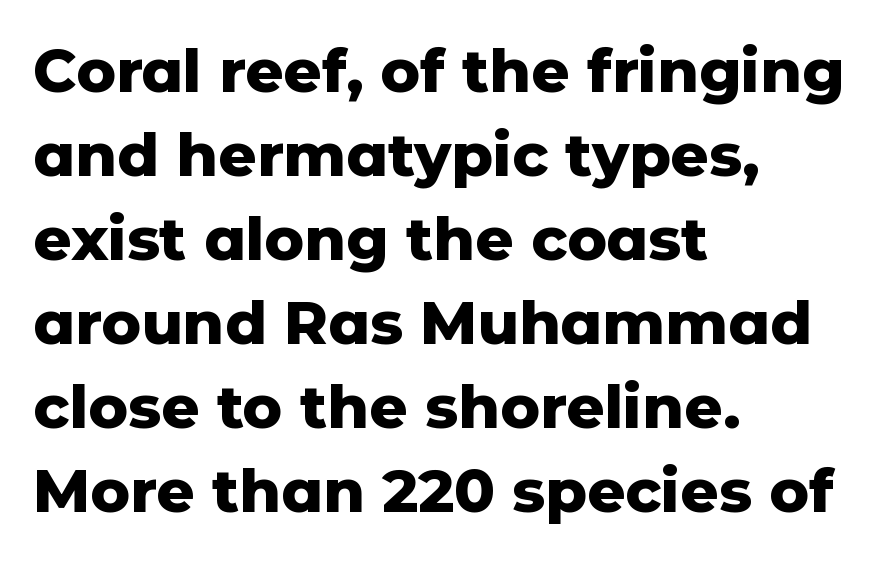
{"serif": "no", "italic": "no", "bold": "yes", "weight": "heavy", "width": "normal", "stroke_contrast": "low", "x_height": "medium", "monospaced": "no", "underline": "no", "align": "left", "line_spacing": "normal", "line_spacing_ratio": 1.4, "letter_spacing": "normal", "letter_spacing_em": 0.0, "glyph_px": 60}
